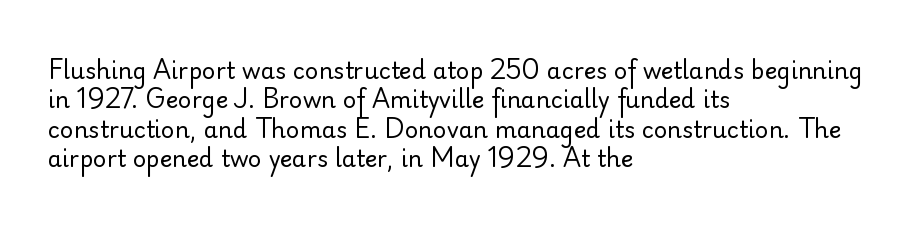
The image shows 23 px text type, upright; set left-aligned, normal line spacing (1.28x), normal letter spacing, not underlined.
